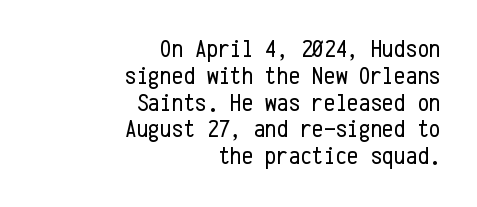
{"italic": "no", "bold": "no", "underline": "no", "align": "right", "line_spacing": "tight", "line_spacing_ratio": 1.03, "letter_spacing": "normal", "letter_spacing_em": 0.0, "glyph_px": 26}
